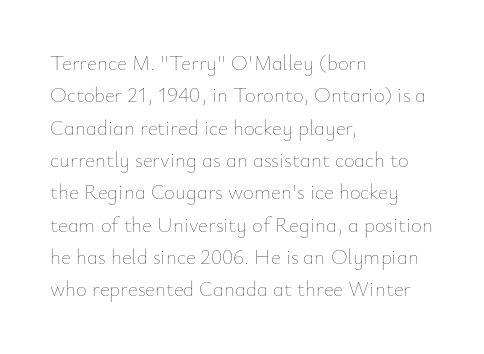
The image shows 21 px text type, upright; set left-aligned, normal line spacing (1.54x), normal letter spacing, not underlined.
